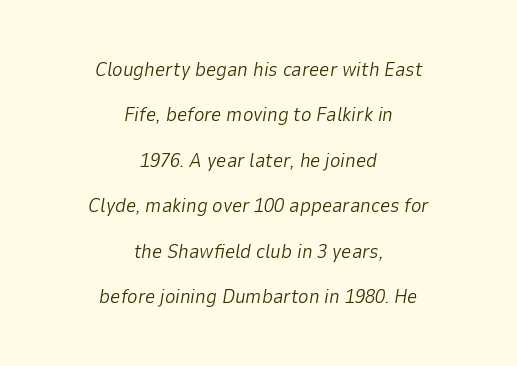
The image shows 20 px text type, italic (leaning right); set centered, loose line spacing (2.27x), normal letter spacing, not underlined.
